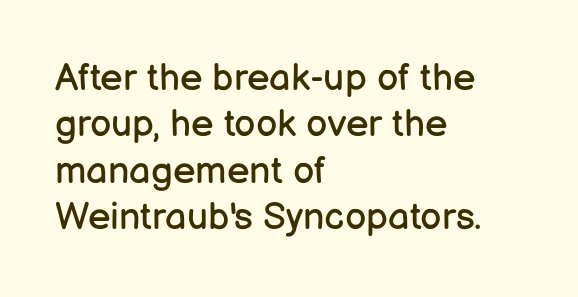
Inter-character spacing is left at the font's built-in metrics. Left-aligned paragraph, ragged on the right. The passage shown is typed in a proportional face where columns would drift. Grotesque or geometric, the face here clearly has no serifs. Characters remain perfectly vertical along every line.
